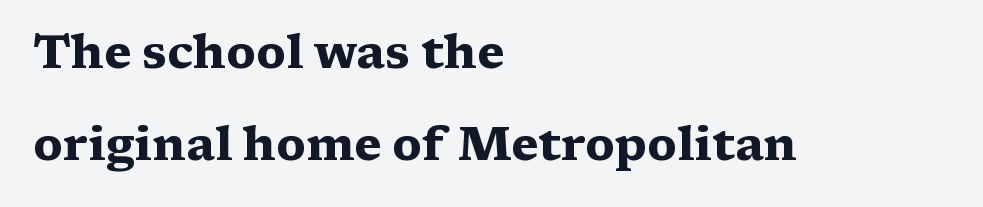
Q: Is the text bold? A: Yes.
Q: Is the text italic (slanted)? A: No, it is upright.
Q: Is the typeface a serif or a sans-serif typeface? A: Serif.
Q: Is the text underlined? A: No.
Q: How is the paragraph aligned? A: Left-aligned.
Q: Is the spacing between letters normal or unusually wide? A: Normal.
Q: Is the spacing between lines tight, normal or loose? A: Loose.
Q: Width (condensed, normal, or wide)? A: Wide.
Q: Stroke contrast? A: Medium.
Q: x-height? A: Medium.
Q: Monospaced? A: No.
